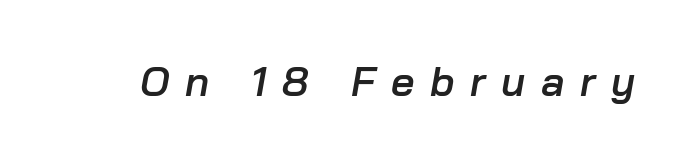
The image shows 41 px semibold type, italic (leaning right); set unusually wide letter spacing (+0.38 em), not underlined; low stroke contrast and a medium x-height.
